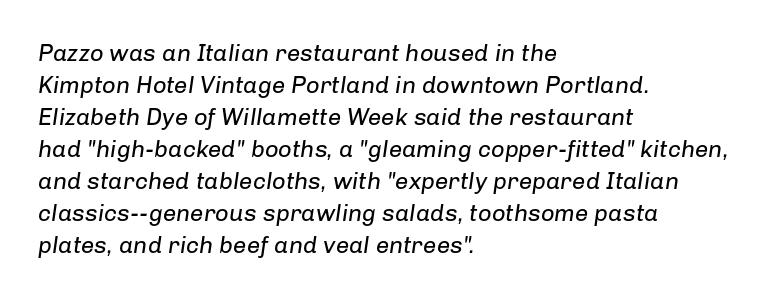
{"italic": "yes", "lean": "right", "slant_degrees": 8, "bold": "no", "underline": "no", "align": "left", "line_spacing": "normal", "line_spacing_ratio": 1.33, "letter_spacing": "normal", "letter_spacing_em": 0.0, "glyph_px": 24}
